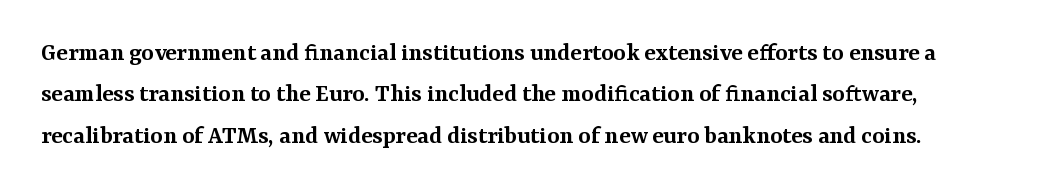
{"italic": "no", "bold": "semi", "underline": "no", "line_spacing": "normal", "line_spacing_ratio": 1.59, "letter_spacing": "normal", "letter_spacing_em": 0.0, "glyph_px": 26}
